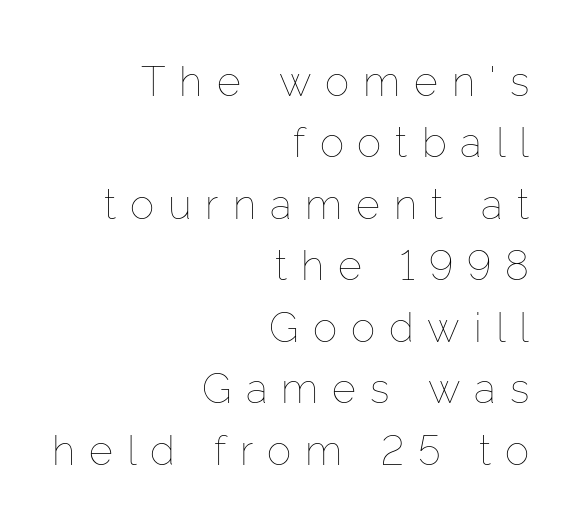
Q: Is the text bold? A: No.
Q: Is the text italic (slanted)? A: No, it is upright.
Q: Is the text underlined? A: No.
Q: How is the paragraph aligned? A: Right-aligned.
Q: Is the spacing between letters normal or unusually wide? A: Unusually wide.
Q: Is the spacing between lines tight, normal or loose? A: Normal.
Q: Width (condensed, normal, or wide)? A: Normal.
Q: Stroke contrast? A: Low.
Q: x-height? A: Medium.
Q: Monospaced? A: No.
